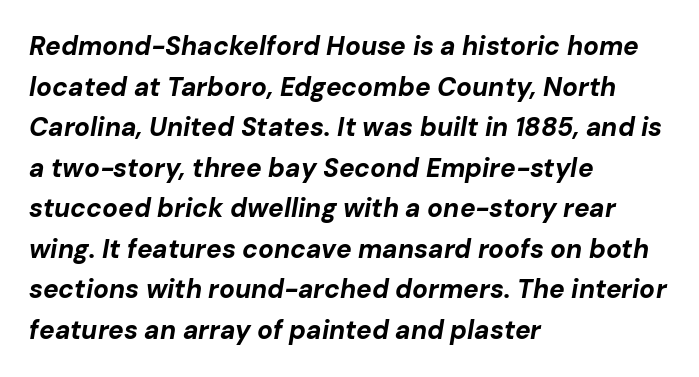
Emphasis-style slanted type is in use. Heft: maximum for text — a bold. The words here are not underlined. If you drew a ruler down the left edge, every line would touch it.
